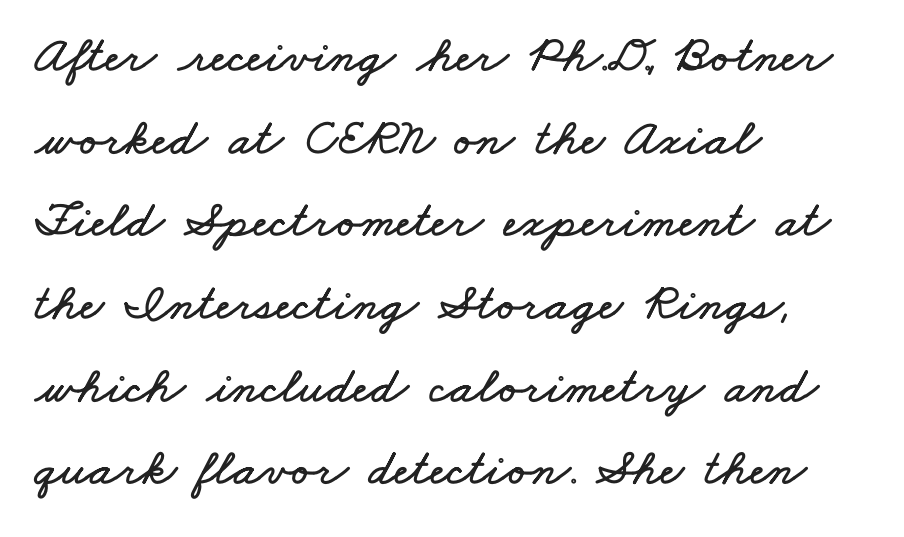
Here the glyphs are tracked normally, forming tight word shapes. The rendering anchors every line to the left-hand side. Just letters on the line, the space beneath them empty. The letters advance in unequal steps, a hallmark of proportional type.
